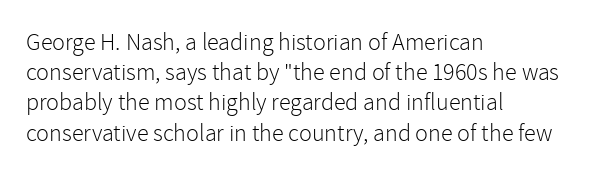
Q: Is the text bold? A: No.
Q: Is the text italic (slanted)? A: No, it is upright.
Q: Is the text underlined? A: No.
Q: How is the paragraph aligned? A: Left-aligned.
Q: Is the spacing between letters normal or unusually wide? A: Normal.
Q: Is the spacing between lines tight, normal or loose? A: Normal.
